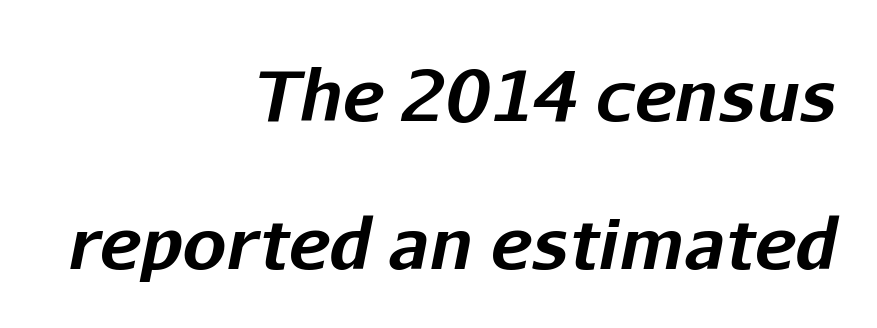
The image shows 70 px bold type, italic (leaning right); set right-aligned, loose line spacing (2.12x), normal letter spacing, not underlined; low stroke contrast and a medium x-height.
